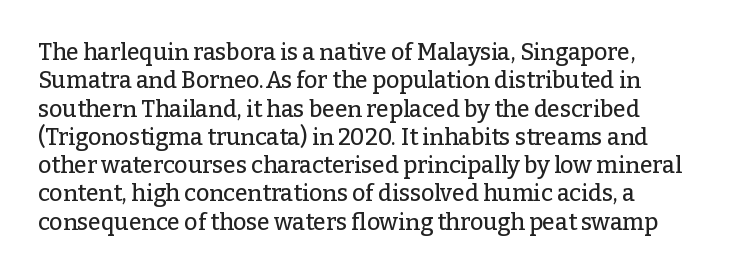
Q: Is the text italic (slanted)? A: No, it is upright.
Q: Is the text underlined? A: No.
Q: Is the spacing between letters normal or unusually wide? A: Normal.
